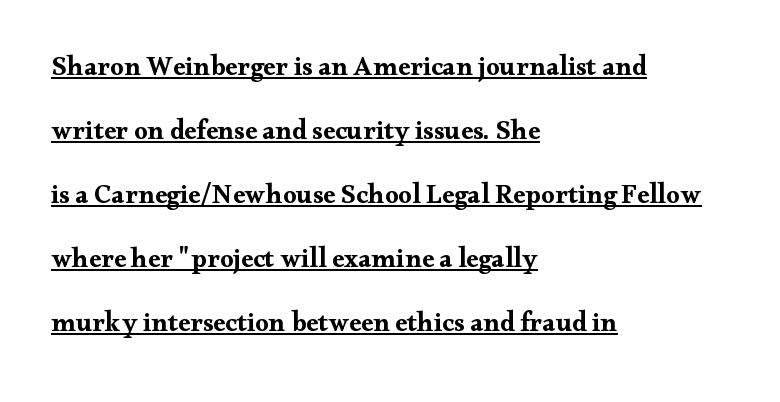
Is there an underline? Yes — a line sits under the letters. Italic: no, the glyphs are upright roman. The glyphs have the mass of a bold cut. The horizontal fit of the characters is conventional and even.
